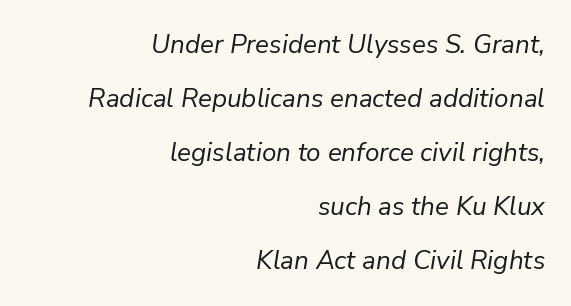
{"italic": "yes", "lean": "right", "slant_degrees": 9, "bold": "no", "underline": "no", "align": "right", "line_spacing": "loose", "line_spacing_ratio": 2.08, "letter_spacing": "normal", "letter_spacing_em": 0.0, "glyph_px": 26}
